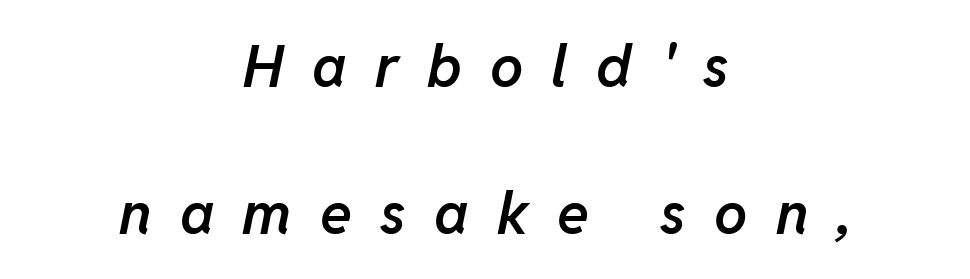
Q: Is the text bold? A: Semi-bold.
Q: Is the text italic (slanted)? A: Yes, it leans right by about 11 degrees.
Q: Is the text underlined? A: No.
Q: How is the paragraph aligned? A: Centered.
Q: Is the spacing between letters normal or unusually wide? A: Unusually wide.
Q: Is the spacing between lines tight, normal or loose? A: Loose.
Q: Width (condensed, normal, or wide)? A: Normal.
Q: Stroke contrast? A: Low.
Q: x-height? A: Medium.
Q: Monospaced? A: No.
